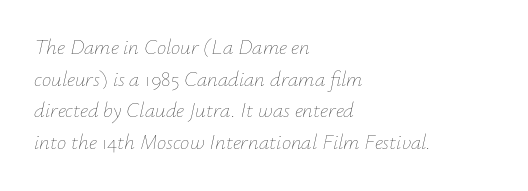
{"italic": "yes", "lean": "right", "slant_degrees": 12, "bold": "no", "underline": "no", "align": "left", "line_spacing": "normal", "line_spacing_ratio": 1.51, "letter_spacing": "normal", "letter_spacing_em": 0.0, "glyph_px": 21}
